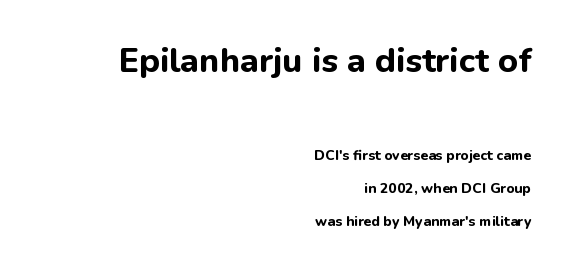
Q: Is the text bold? A: Yes.
Q: Is the text italic (slanted)? A: No, it is upright.
Q: Is the typeface a serif or a sans-serif typeface? A: Sans-serif.
Q: Is the text underlined? A: No.
Q: How is the paragraph aligned? A: Right-aligned.
Q: Is the spacing between letters normal or unusually wide? A: Normal.
Q: Is the spacing between lines tight, normal or loose? A: Loose.
Q: Which block of text is set in a larger size, the first (top) or the second (bottom)? A: The first (top) one.
Q: Width (condensed, normal, or wide)? A: Normal.
Q: Stroke contrast? A: Low.
Q: x-height? A: Medium.
Q: Monospaced? A: No.
